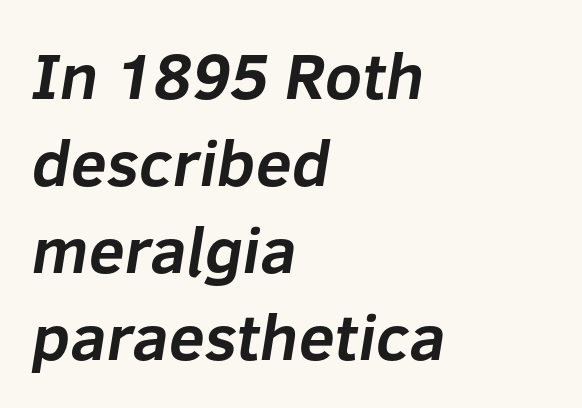
The image shows 65 px bold sans-serif type; set left-aligned, normal line spacing (1.34x), normal letter spacing, not underlined; low stroke contrast and a medium x-height.
